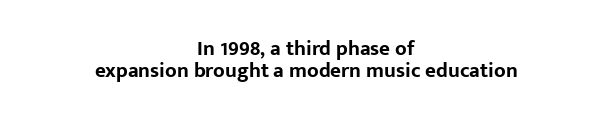
Q: Is the text bold? A: Yes.
Q: Is the text italic (slanted)? A: No, it is upright.
Q: Is the text underlined? A: No.
Q: How is the paragraph aligned? A: Centered.
Q: Is the spacing between letters normal or unusually wide? A: Normal.
Q: Is the spacing between lines tight, normal or loose? A: Tight.
